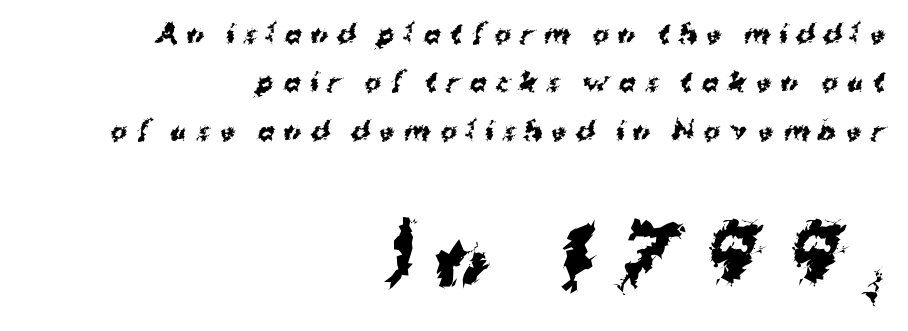
{"serif": "no", "bold": "yes", "weight": "bold", "width": "normal", "stroke_contrast": "medium", "x_height": "medium", "monospaced": "no", "underline": "no", "align": "right", "line_spacing": "loose", "line_spacing_ratio": 1.94, "letter_spacing": "wide", "letter_spacing_em": 0.37, "larger_block": "second", "size_ratio": 3.04, "glyph_px": 76}
